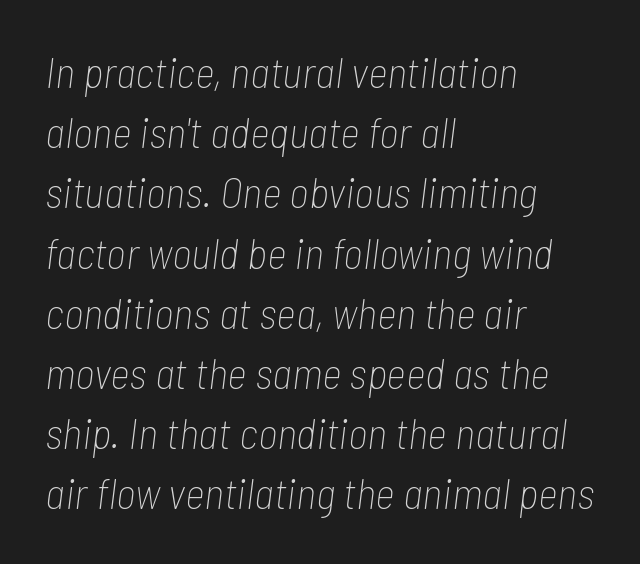
Q: Is the text bold? A: No.
Q: Is the text italic (slanted)? A: Yes, it leans right by about 7 degrees.
Q: Is the text underlined? A: No.
Q: How is the paragraph aligned? A: Left-aligned.
Q: Is the spacing between letters normal or unusually wide? A: Normal.
Q: Is the spacing between lines tight, normal or loose? A: Normal.
Q: Width (condensed, normal, or wide)? A: Condensed.
Q: Stroke contrast? A: Low.
Q: x-height? A: Medium.
Q: Monospaced? A: No.
